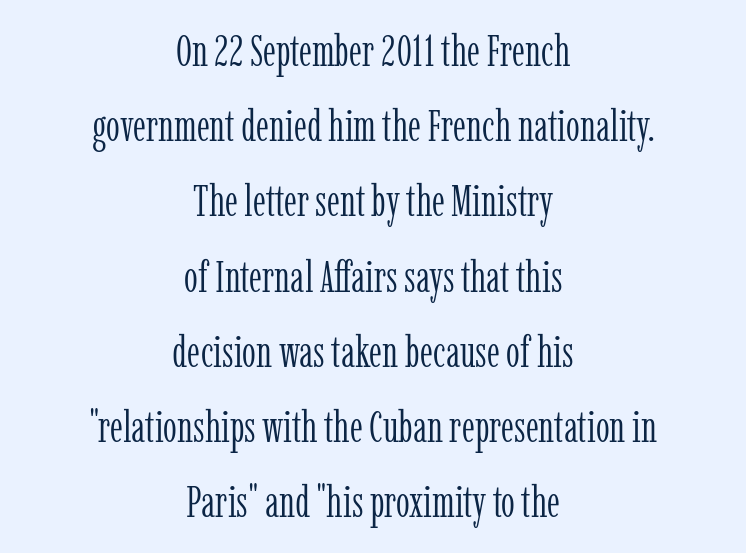
Q: Is the text bold? A: No.
Q: Is the text italic (slanted)? A: No, it is upright.
Q: Is the typeface a serif or a sans-serif typeface? A: Serif.
Q: Is the text underlined? A: No.
Q: How is the paragraph aligned? A: Centered.
Q: Is the spacing between letters normal or unusually wide? A: Normal.
Q: Width (condensed, normal, or wide)? A: Condensed.
Q: Stroke contrast? A: Low.
Q: x-height? A: Medium.
Q: Monospaced? A: No.
